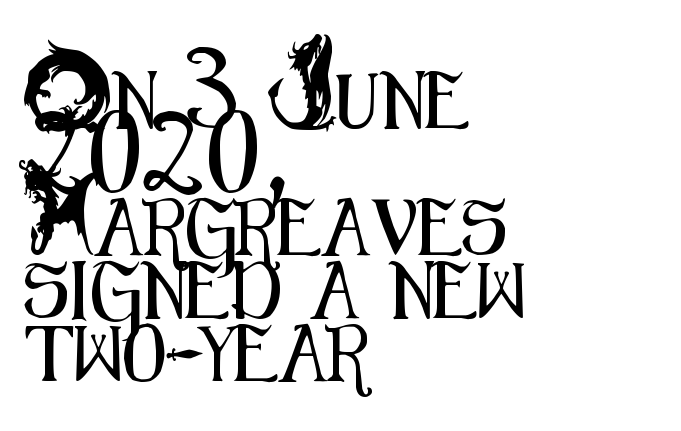
{"serif": "no", "italic": "no", "width": "condensed", "stroke_contrast": "medium", "x_height": "small", "monospaced": "no", "underline": "no", "align": "left", "line_spacing": "tight", "line_spacing_ratio": 1.11, "letter_spacing": "normal", "letter_spacing_em": 0.0, "glyph_px": 57}
